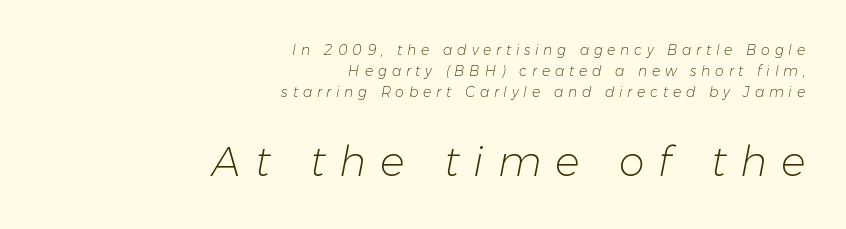
The image shows 41 px light type, italic (leaning right); set right-aligned, normal line spacing (1.49x), unusually wide letter spacing (+0.34 em), not underlined; the second (bottom) block is 2.93x larger; low stroke contrast and a medium x-height.
